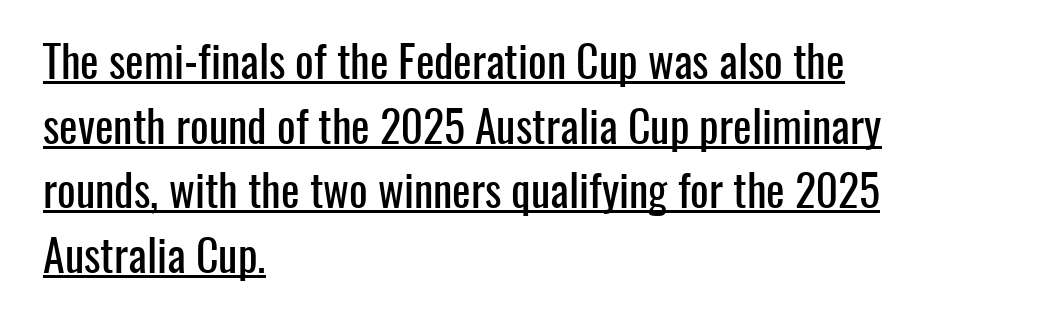
The lettering stays uniformly vertical, giving the passage a roman look. Think of a printed novel: that variable character pitch is what you see here. The rows are spaced the way most documents space them. Underline: present. In CSS terms this would be text-align: left. Typographically, this falls in the sans-serif category.
